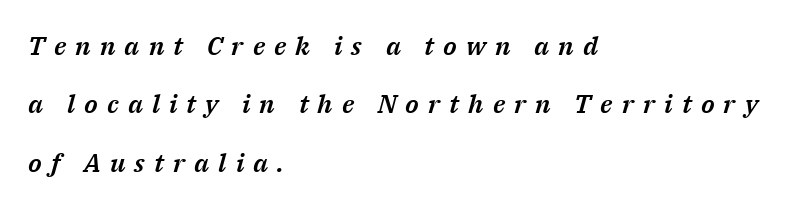
{"italic": "yes", "lean": "right", "slant_degrees": 14, "underline": "no", "align": "left", "line_spacing": "loose", "line_spacing_ratio": 2.25, "letter_spacing": "wide", "letter_spacing_em": 0.35, "glyph_px": 26}
